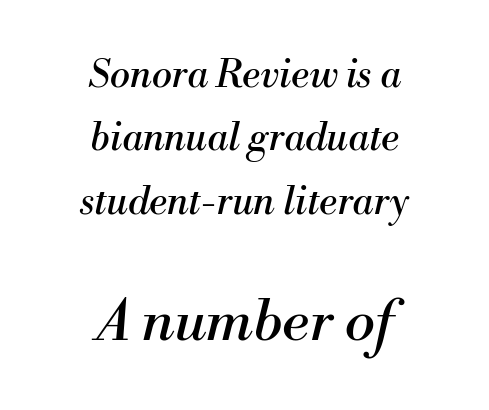
Q: Is the text bold? A: No.
Q: Is the text italic (slanted)? A: Yes, it leans right by about 13 degrees.
Q: Is the typeface a serif or a sans-serif typeface? A: Serif.
Q: Is the text underlined? A: No.
Q: How is the paragraph aligned? A: Centered.
Q: Is the spacing between letters normal or unusually wide? A: Normal.
Q: Is the spacing between lines tight, normal or loose? A: Normal.
Q: Which block of text is set in a larger size, the first (top) or the second (bottom)? A: The second (bottom) one.
Q: Width (condensed, normal, or wide)? A: Normal.
Q: Stroke contrast? A: Medium.
Q: x-height? A: Small.
Q: Monospaced? A: No.
